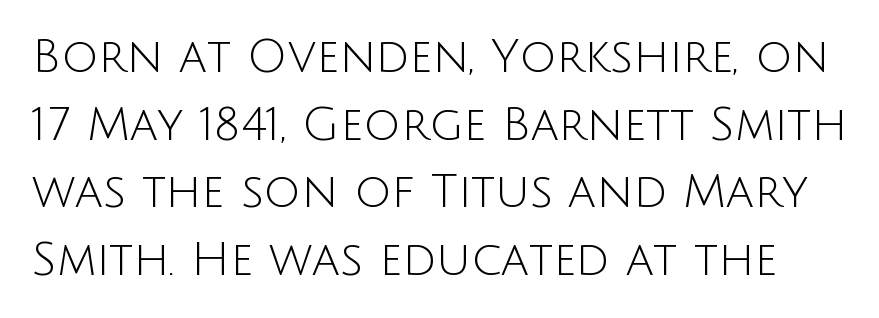
A typesetter would call this proportional, since set widths differ per character. In terms of letterform style, serifs are entirely absent. Letter spacing: default. Letters rest on an invisible, unmarked baseline. Stems here are at most as thick as an everyday book face.
